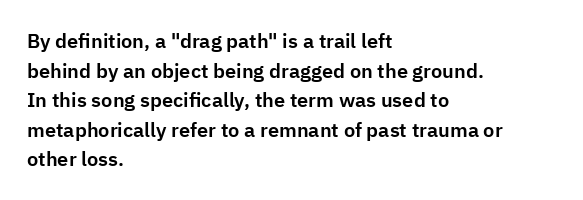
The image shows 20 px text type, upright; set left-aligned, normal line spacing (1.48x), normal letter spacing, not underlined.
